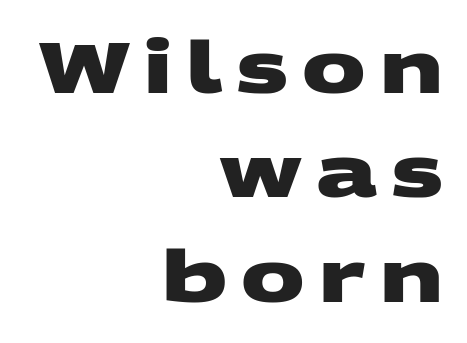
{"serif": "no", "bold": "yes", "weight": "heavy", "width": "wide", "stroke_contrast": "medium", "x_height": "large", "monospaced": "no", "underline": "no", "align": "right", "line_spacing": "normal", "line_spacing_ratio": 1.47, "letter_spacing": "wide", "letter_spacing_em": 0.2, "glyph_px": 71}
